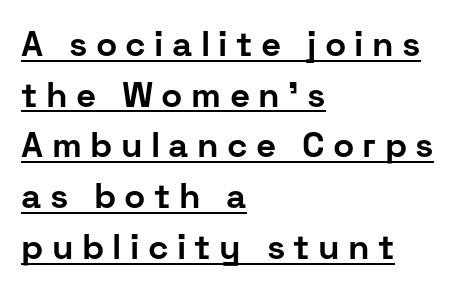
Q: Is the text bold? A: Yes.
Q: Is the text italic (slanted)? A: No, it is upright.
Q: Is the typeface a serif or a sans-serif typeface? A: Sans-serif.
Q: Is the text underlined? A: Yes.
Q: How is the paragraph aligned? A: Left-aligned.
Q: Is the spacing between letters normal or unusually wide? A: Unusually wide.
Q: Is the spacing between lines tight, normal or loose? A: Normal.
Q: Width (condensed, normal, or wide)? A: Normal.
Q: Stroke contrast? A: Low.
Q: x-height? A: Medium.
Q: Monospaced? A: No.
